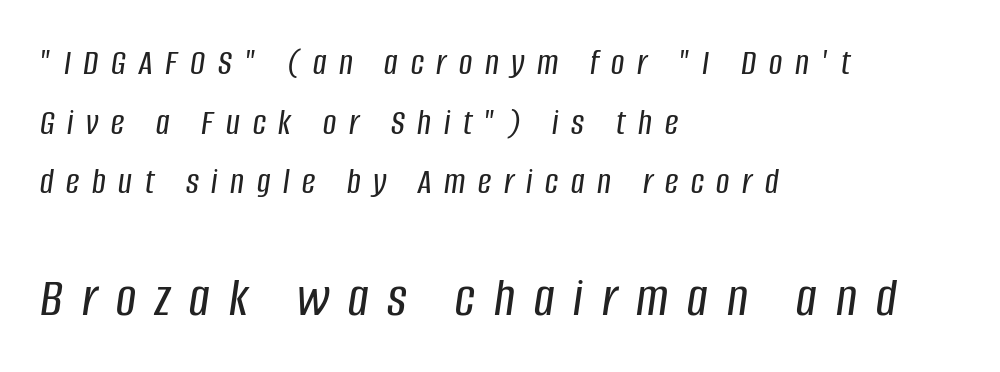
Q: Is the text italic (slanted)? A: Yes, it leans right by about 8 degrees.
Q: Is the text underlined? A: No.
Q: How is the paragraph aligned? A: Left-aligned.
Q: Is the spacing between letters normal or unusually wide? A: Unusually wide.
Q: Is the spacing between lines tight, normal or loose? A: Normal.
Q: Which block of text is set in a larger size, the first (top) or the second (bottom)? A: The second (bottom) one.
Q: Width (condensed, normal, or wide)? A: Condensed.
Q: Stroke contrast? A: Low.
Q: x-height? A: Large.
Q: Monospaced? A: No.
